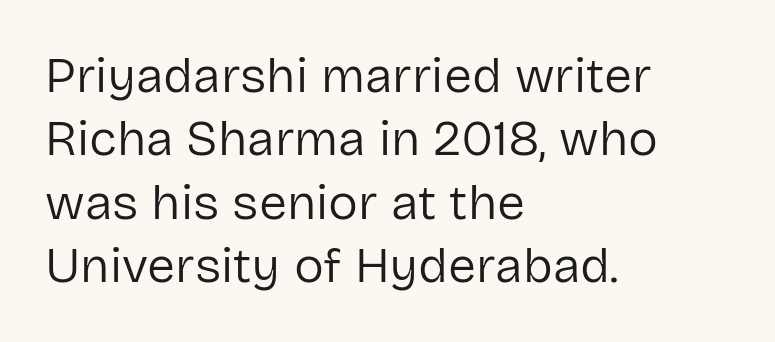
The image shows 50 px regular-weight sans-serif type, upright; set left-aligned, normal line spacing (1.27x), normal letter spacing, not underlined; low stroke contrast and a medium x-height.
